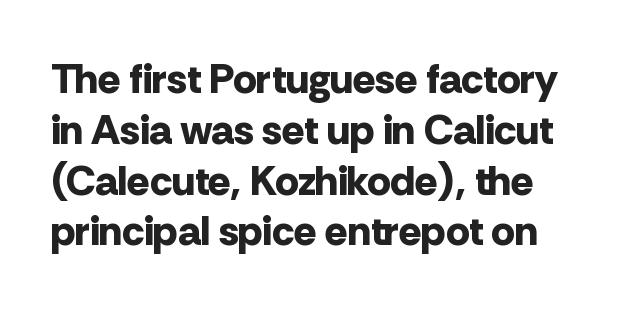
The image shows 42 px bold sans-serif type, upright; set line spacing 1.21x, normal letter spacing, not underlined; low stroke contrast and a medium x-height.
